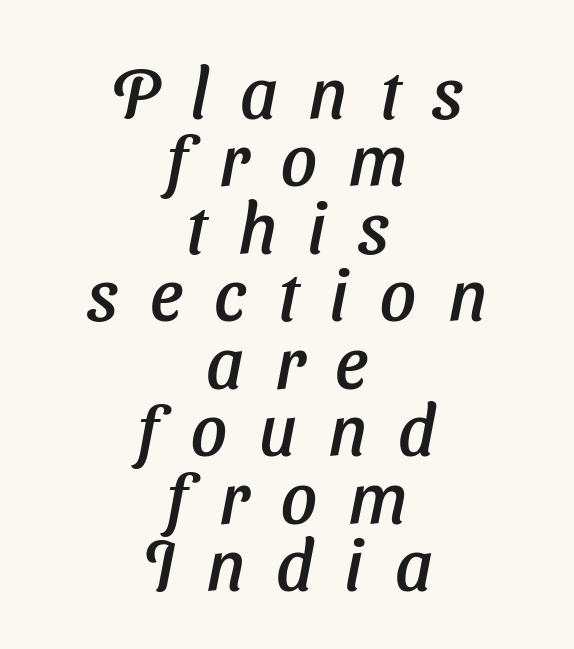
The image shows 71 px text type; set centered, tight line spacing (0.95x), unusually wide letter spacing (+0.44 em), not underlined; low stroke contrast and a medium x-height.
